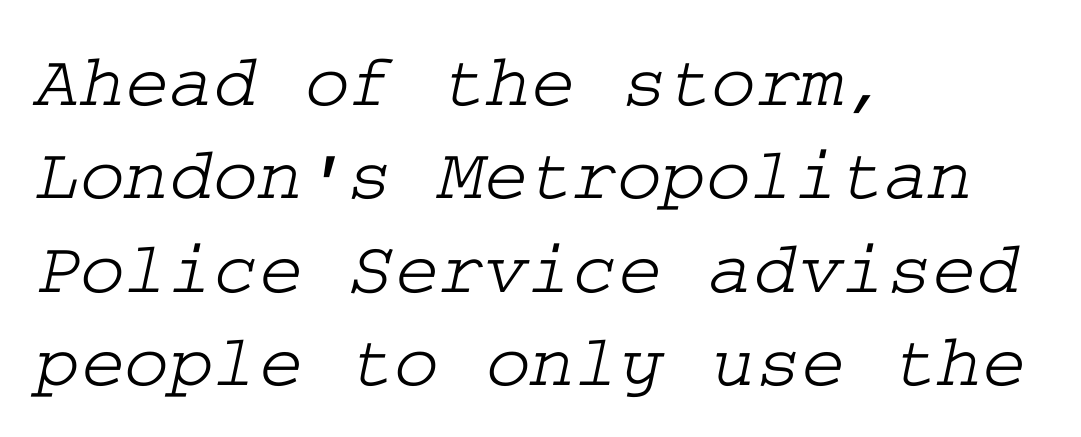
{"serif": "yes", "width": "wide", "stroke_contrast": "low", "x_height": "medium", "underline": "no", "align": "left", "line_spacing_ratio": 1.23, "letter_spacing": "normal", "letter_spacing_em": 0.0, "glyph_px": 76}
